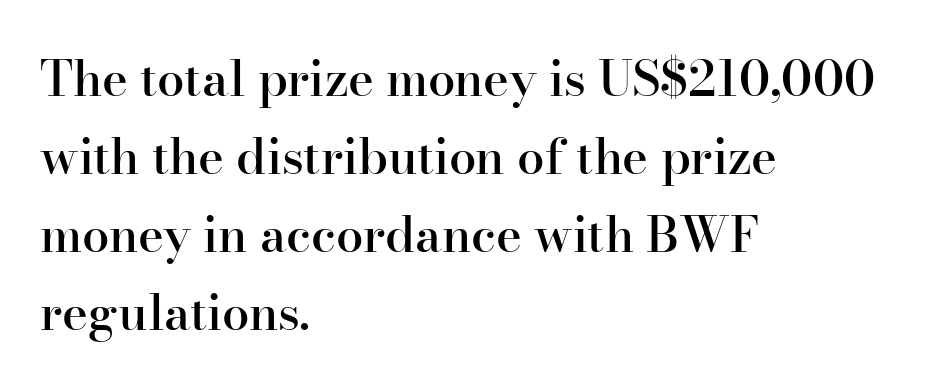
These lines are rendered in a variable-pitch font. Firm but not heavy-handed strokes: this text is semibold. Is there any slant? The stems are plumb. Stroke terminals: seriffed. This block has exactly the height ordinary leading produces. Each word holds together tightly as a unit, with standard inter-letter gaps.
